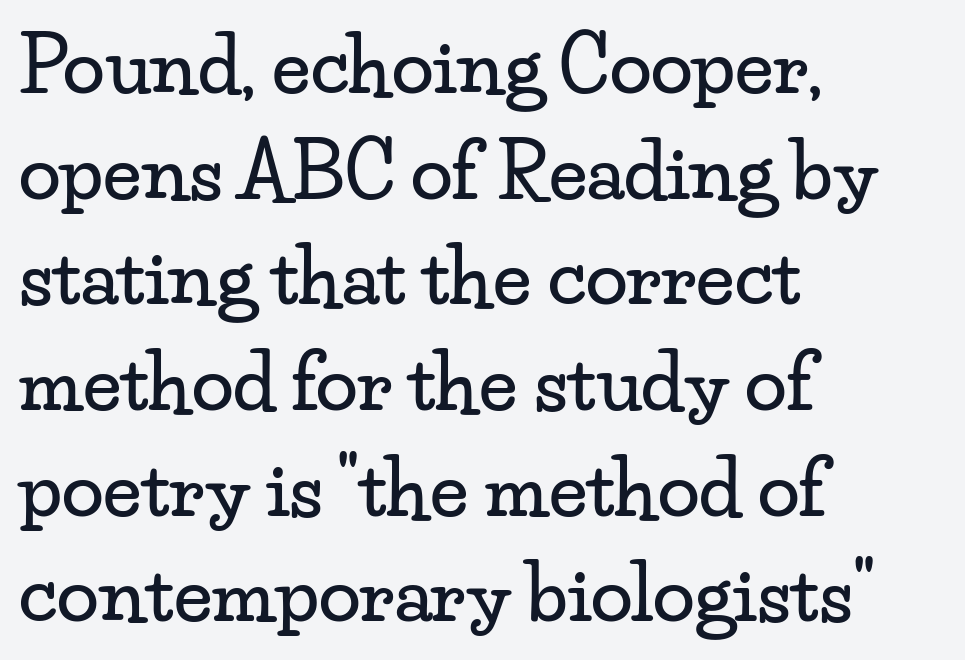
Q: Is the text italic (slanted)? A: No, it is upright.
Q: Is the typeface a serif or a sans-serif typeface? A: Serif.
Q: Is the text underlined? A: No.
Q: How is the paragraph aligned? A: Left-aligned.
Q: Is the spacing between letters normal or unusually wide? A: Normal.
Q: Is the spacing between lines tight, normal or loose? A: Normal.
Q: Width (condensed, normal, or wide)? A: Wide.
Q: Stroke contrast? A: Low.
Q: x-height? A: Small.
Q: Monospaced? A: No.
